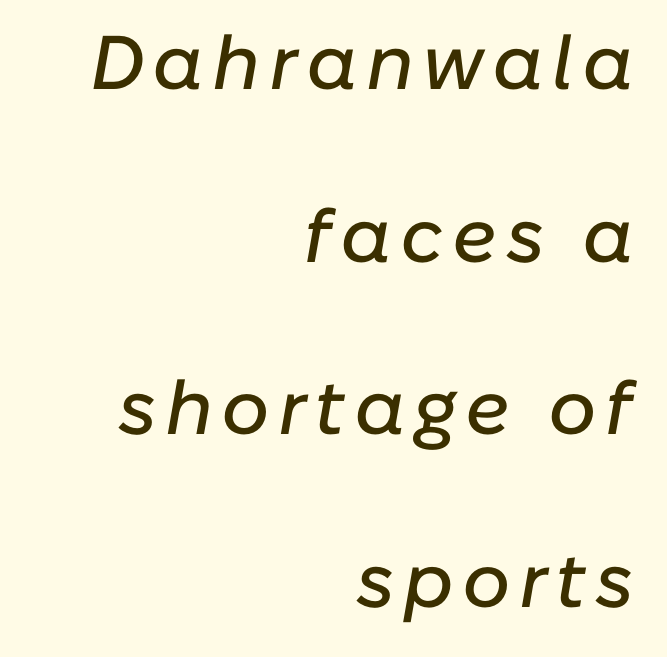
The image shows 76 px text type, italic (leaning right); set right-aligned, loose line spacing (2.27x), not underlined; low stroke contrast and a medium x-height.
